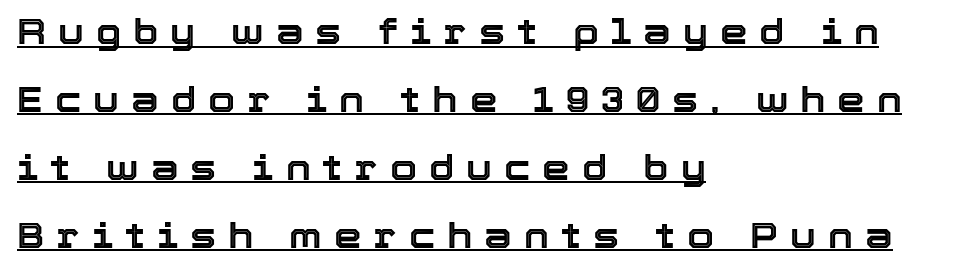
Each new line begins a long way beneath the previous one. A baseline rule has been typeset under these characters. You could not count columns in this text — the font is proportionally spaced. Characters remain perfectly vertical along every line.
